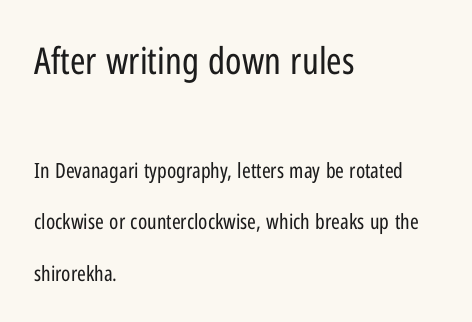
The letters in the upper block stand taller than those in the block below. The type is set solid horizontally, with unmodified tracking. Nobody drew a line under any word here. A typesetter would call this proportional, since set widths differ per character.
